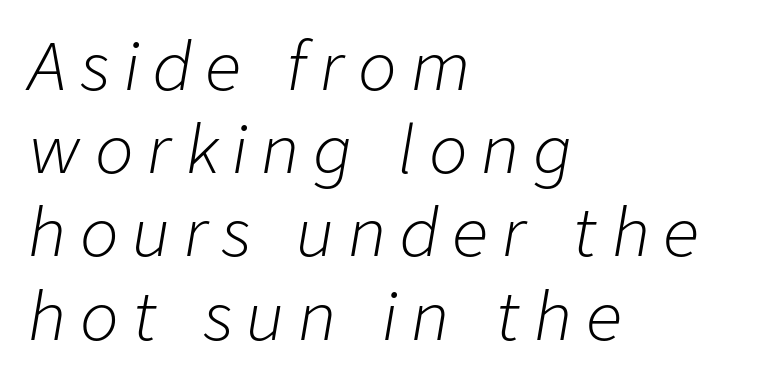
The image shows 64 px light type, italic (leaning right); set left-aligned, normal line spacing (1.3x), unusually wide letter spacing (+0.22 em), not underlined; low stroke contrast and a medium x-height.
